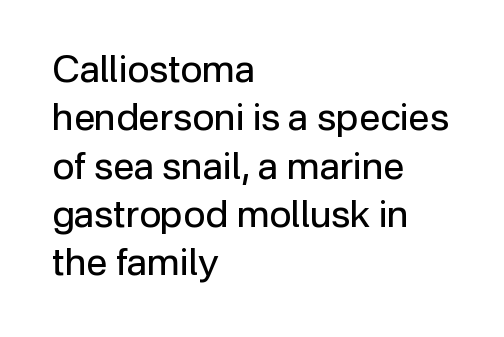
The image shows 38 px regular-weight sans-serif type, upright; set left-aligned, normal line spacing (1.27x), normal letter spacing, not underlined; low stroke contrast and a medium x-height.
